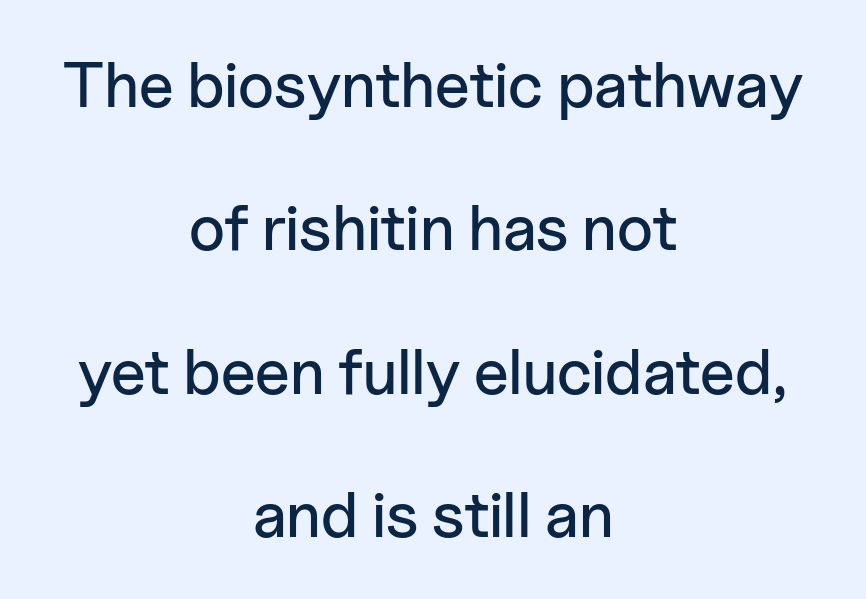
Q: Is the text italic (slanted)? A: No, it is upright.
Q: Is the typeface a serif or a sans-serif typeface? A: Sans-serif.
Q: Is the text underlined? A: No.
Q: How is the paragraph aligned? A: Centered.
Q: Is the spacing between letters normal or unusually wide? A: Normal.
Q: Is the spacing between lines tight, normal or loose? A: Loose.
Q: Width (condensed, normal, or wide)? A: Normal.
Q: Stroke contrast? A: Low.
Q: x-height? A: Medium.
Q: Monospaced? A: No.
